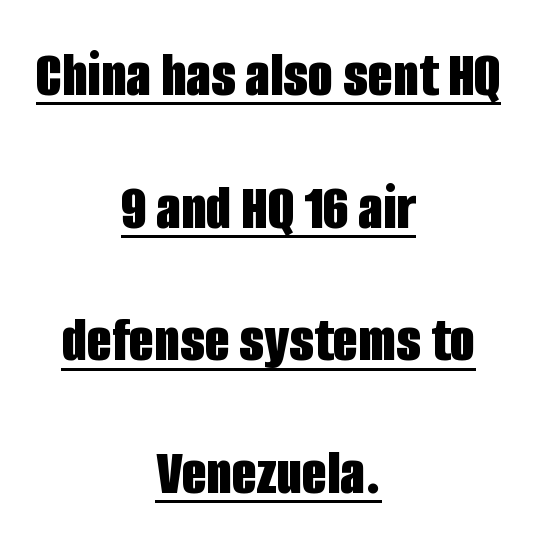
{"serif": "no", "italic": "no", "bold": "yes", "weight": "bold", "width": "condensed", "stroke_contrast": "low", "x_height": "large", "monospaced": "no", "underline": "yes", "align": "center", "line_spacing": "loose", "line_spacing_ratio": 2.04, "letter_spacing": "normal", "letter_spacing_em": 0.0, "glyph_px": 65}
